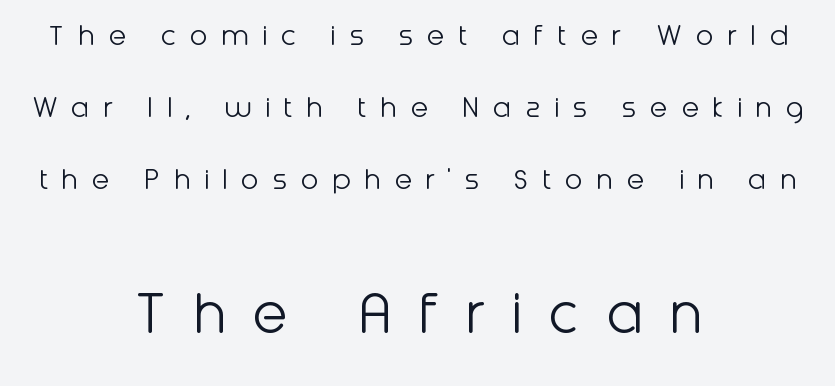
Upright lettering throughout. Here the designer chose a conventional face with non-uniform glyph widths. The passage shown begins with its smaller block and ends with its larger one. Substantial extra tracking has been applied to these lines. The face looks like a standard text weight, possibly lighter.
